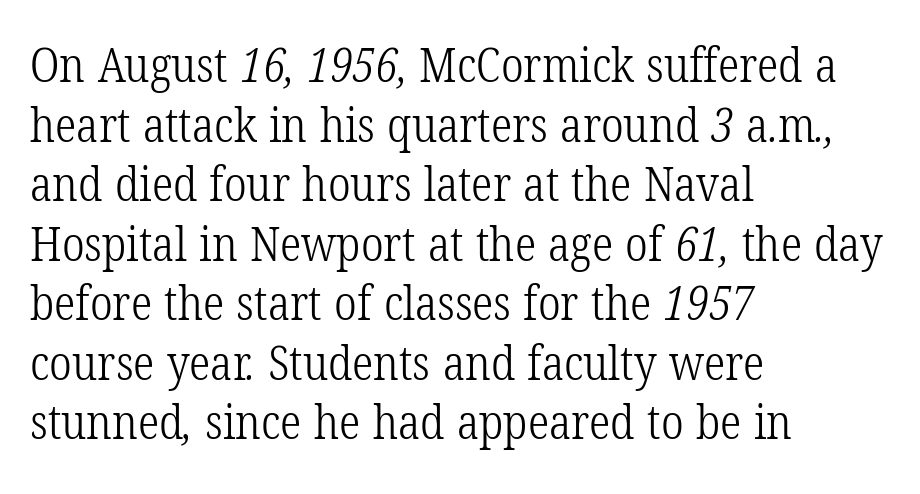
Unmarked baselines from the first word to the last. The designer went with a serif here, giving each stem small feet. Varying glyph widths throughout — classic text-font behaviour. The ragged edge is on the right, which tells us the setting is flush left. This sample uses plain, unmodified letter spacing. Stem width sits at or under what a default text font uses.
